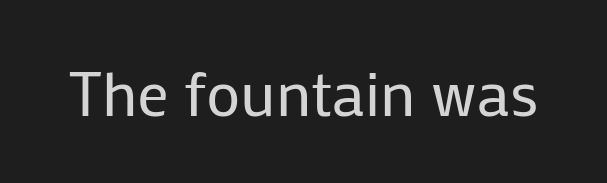
Q: Is the text bold? A: No.
Q: Is the text italic (slanted)? A: No, it is upright.
Q: Is the typeface a serif or a sans-serif typeface? A: Sans-serif.
Q: Is the text underlined? A: No.
Q: Is the spacing between letters normal or unusually wide? A: Normal.
Q: Width (condensed, normal, or wide)? A: Normal.
Q: Stroke contrast? A: Low.
Q: x-height? A: Medium.
Q: Monospaced? A: No.
